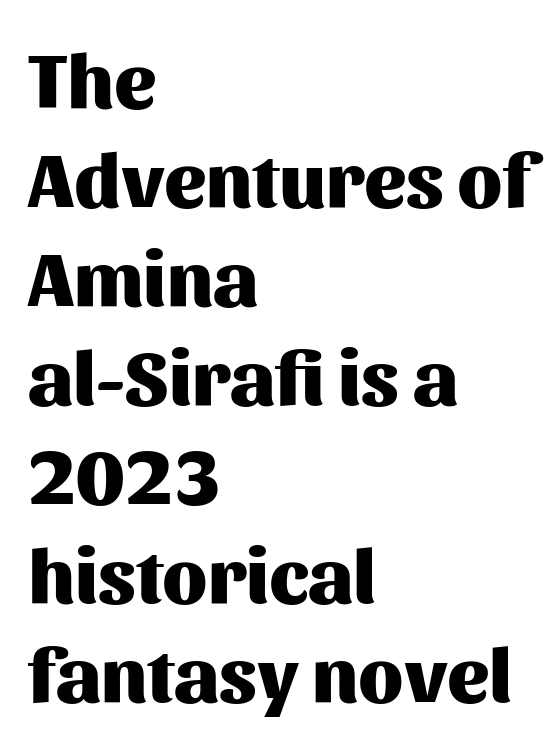
{"serif": "no", "italic": "no", "bold": "yes", "weight": "heavy", "width": "normal", "stroke_contrast": "medium", "x_height": "medium", "monospaced": "no", "underline": "no", "align": "left", "line_spacing": "normal", "line_spacing_ratio": 1.27, "letter_spacing": "normal", "letter_spacing_em": 0.0, "glyph_px": 78}
